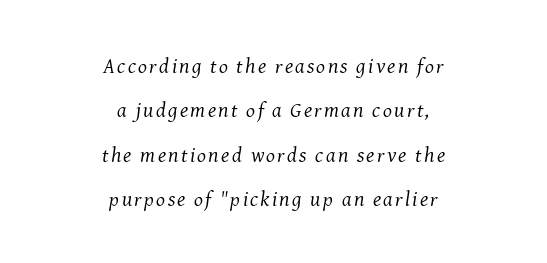
The space between consecutive lines is lavish. Stems and bowls with no extra thickness — not bold. Style check: oblique. Clear beneath every line of the passage. Horizontally, the lines are justified to the midpoint only.
